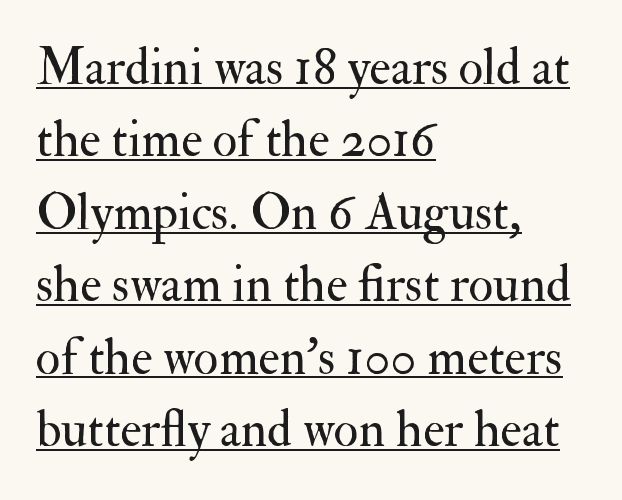
The image shows 51 px regular-weight serif type, upright; set left-aligned, normal line spacing (1.42x), normal letter spacing, underlined; medium stroke contrast and a small x-height.
